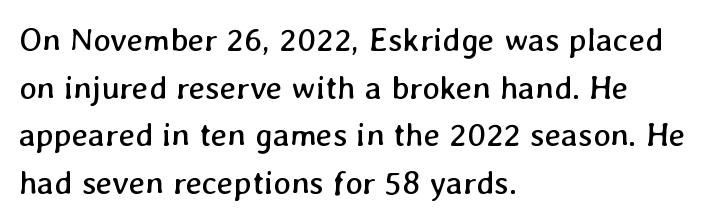
Q: Is the text bold? A: No.
Q: Is the text underlined? A: No.
Q: How is the paragraph aligned? A: Left-aligned.
Q: Is the spacing between letters normal or unusually wide? A: Normal.
Q: Is the spacing between lines tight, normal or loose? A: Normal.
Q: Width (condensed, normal, or wide)? A: Normal.
Q: Stroke contrast? A: Low.
Q: x-height? A: Medium.
Q: Monospaced? A: No.
